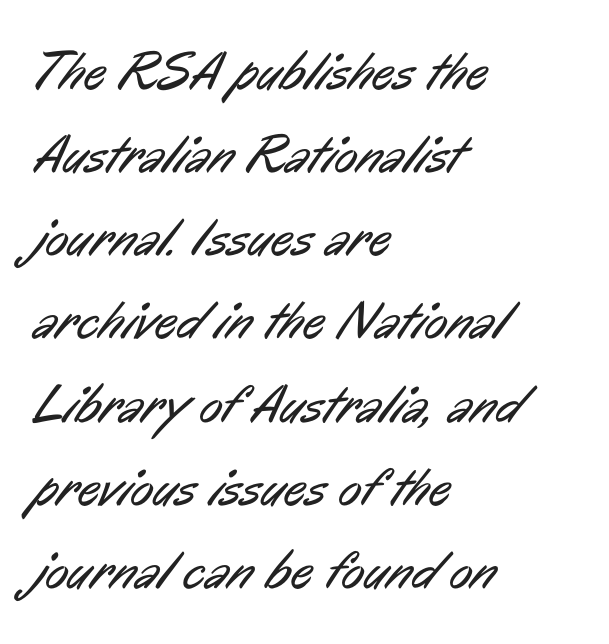
The image shows 54 px regular-weight, condensed sans-serif type; set left-aligned, normal line spacing (1.54x), normal letter spacing, not underlined; low stroke contrast and a medium x-height.
